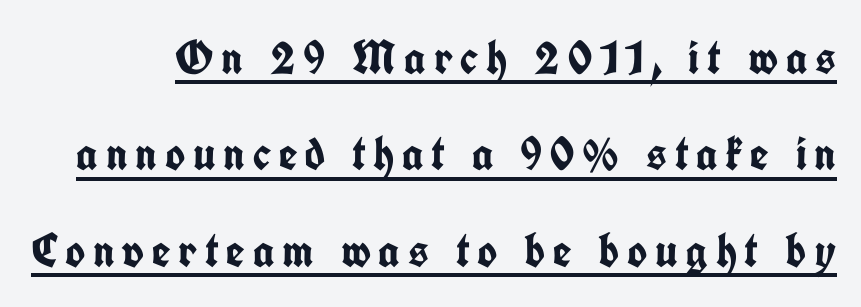
Designer's note — italics off, roman on. On the weight axis this lands at bold, roughly 700. You can tell from the bare stems that sans-serif type was used. The rendering uses a large line-height, opening up the rows. Note the varied advance widths — an 'i' is clearly narrower than an 'm'.
